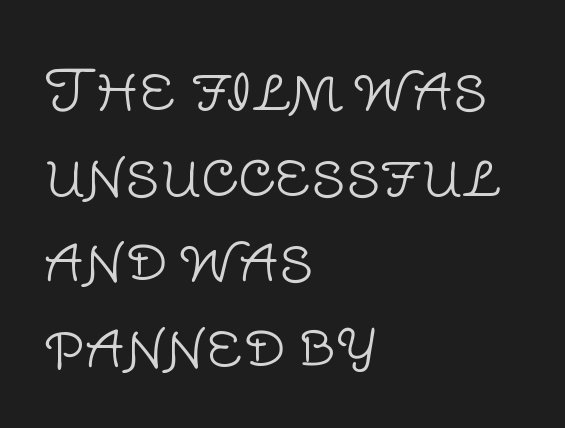
Honestly, the letter spacing is just normal — you wouldn't notice it. Letters rest on an invisible, unmarked baseline. Layout note: lines flush left.
